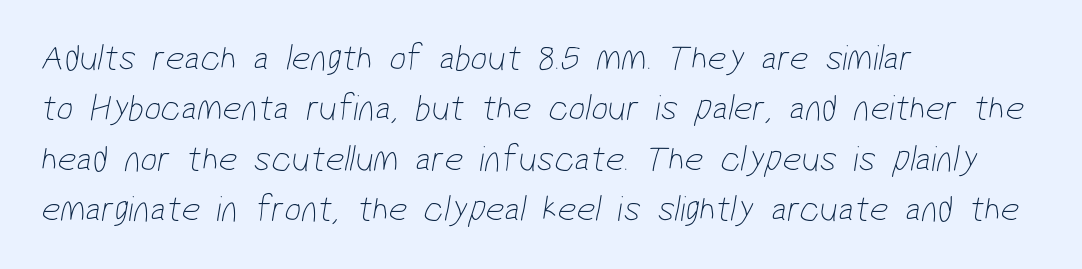
The image shows 37 px thin, condensed sans-serif type; set left-aligned, normal line spacing (1.36x), normal letter spacing, not underlined; low stroke contrast and a medium x-height.
